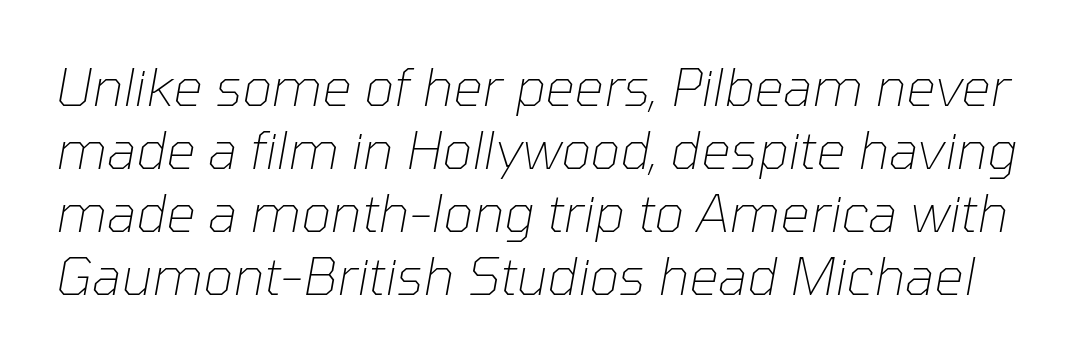
The image shows 52 px thin type, italic (leaning right); set line spacing 1.21x, normal letter spacing, not underlined; low stroke contrast and a medium x-height.
